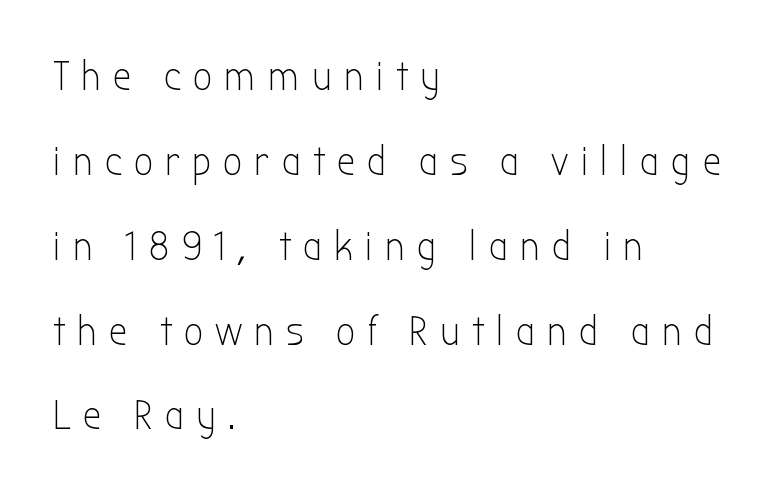
Q: Is the text bold? A: No.
Q: Is the text italic (slanted)? A: No, it is upright.
Q: Is the typeface a serif or a sans-serif typeface? A: Sans-serif.
Q: Is the text underlined? A: No.
Q: How is the paragraph aligned? A: Left-aligned.
Q: Is the spacing between letters normal or unusually wide? A: Unusually wide.
Q: Is the spacing between lines tight, normal or loose? A: Loose.
Q: Width (condensed, normal, or wide)? A: Condensed.
Q: Stroke contrast? A: Low.
Q: x-height? A: Medium.
Q: Monospaced? A: No.
